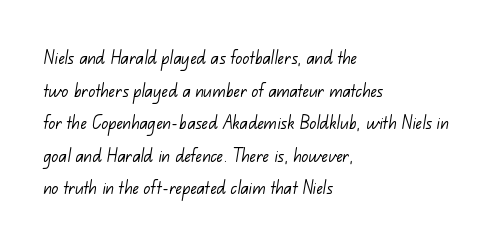
{"bold": "no", "underline": "no", "align": "left", "line_spacing": "normal", "line_spacing_ratio": 1.55, "letter_spacing": "normal", "letter_spacing_em": 0.0, "glyph_px": 21}
